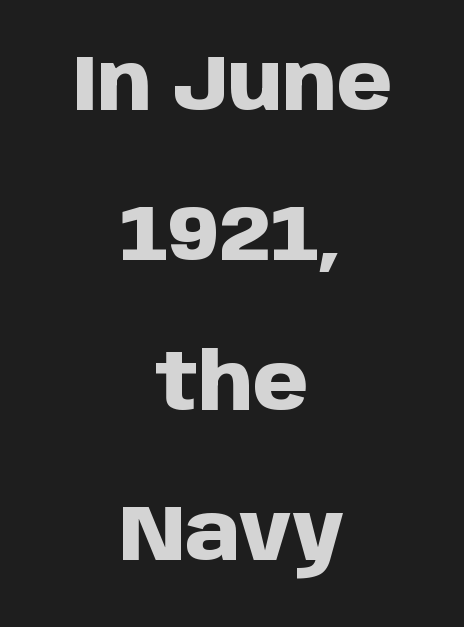
Q: Is the text bold? A: Yes.
Q: Is the text italic (slanted)? A: No, it is upright.
Q: Is the typeface a serif or a sans-serif typeface? A: Sans-serif.
Q: Is the text underlined? A: No.
Q: How is the paragraph aligned? A: Centered.
Q: Is the spacing between letters normal or unusually wide? A: Normal.
Q: Is the spacing between lines tight, normal or loose? A: Loose.
Q: Width (condensed, normal, or wide)? A: Normal.
Q: Stroke contrast? A: Low.
Q: x-height? A: Large.
Q: Monospaced? A: No.
